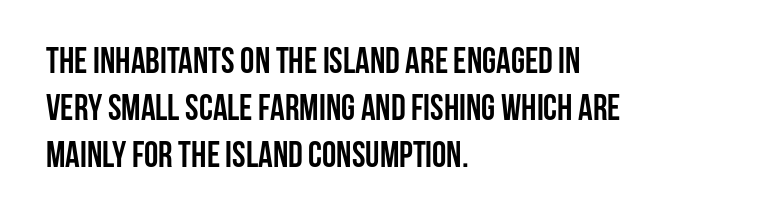
Q: Is the text bold? A: Yes.
Q: Is the text italic (slanted)? A: No, it is upright.
Q: Is the typeface a serif or a sans-serif typeface? A: Sans-serif.
Q: Is the text underlined? A: No.
Q: How is the paragraph aligned? A: Left-aligned.
Q: Is the spacing between letters normal or unusually wide? A: Normal.
Q: Is the spacing between lines tight, normal or loose? A: Normal.
Q: Width (condensed, normal, or wide)? A: Condensed.
Q: Stroke contrast? A: Low.
Q: x-height? A: Large.
Q: Monospaced? A: No.
